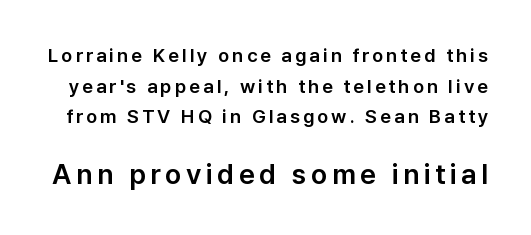
{"serif": "no", "italic": "no", "width": "normal", "stroke_contrast": "low", "x_height": "medium", "monospaced": "no", "underline": "no", "line_spacing": "normal", "line_spacing_ratio": 1.61, "larger_block": "second", "size_ratio": 1.47, "glyph_px": 28}
